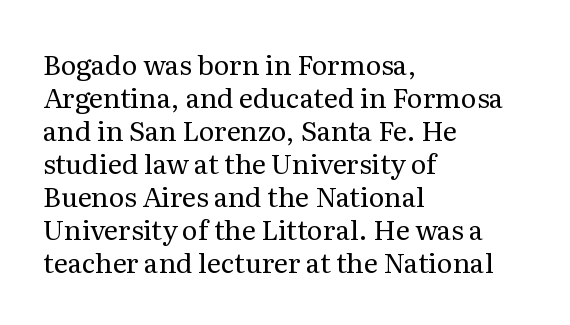
The type sits square on the baseline with zero lean. All the whitespace from short lines collects on the right. Students, note that the glyphs here touch the page at normal intervals. Weight class: somewhere from thin through regular. The foot of each line stays bare and open.
